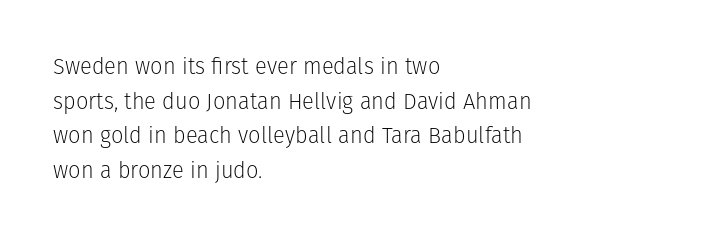
{"italic": "no", "bold": "no", "underline": "no", "align": "left", "line_spacing": "normal", "line_spacing_ratio": 1.57, "letter_spacing": "normal", "letter_spacing_em": 0.0, "glyph_px": 22}
